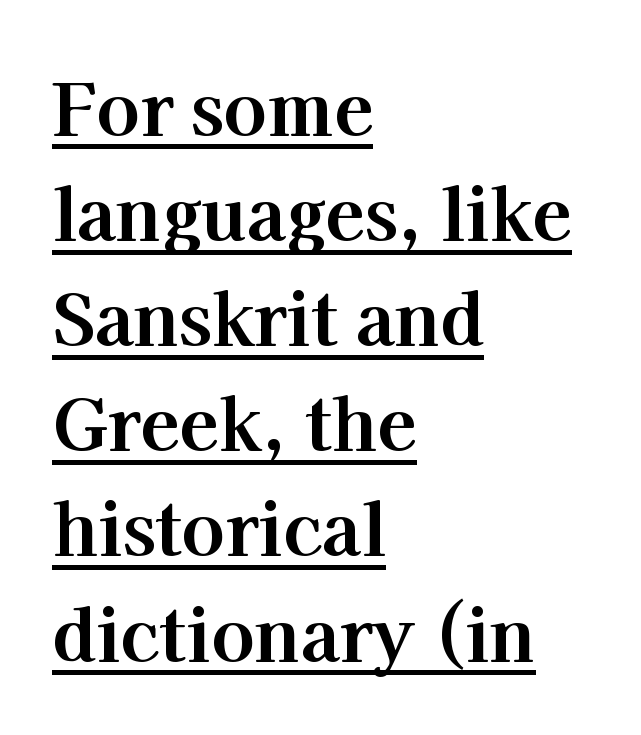
Honestly, the letter spacing is just normal — you wouldn't notice it. Nope, not italic — everything's standing straight. This rendering features underlined lettering. These lines sit exactly where default settings would place them. These lines are rendered in a variable-pitch font. Font category for this specimen: serif.
